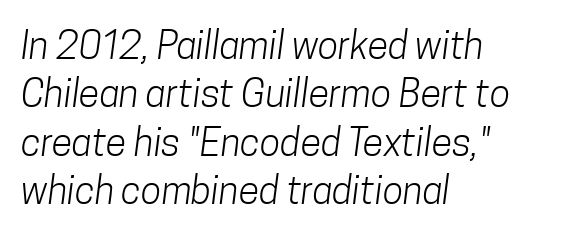
What stands out about the letter spacing? Nothing — it is the standard amount. Notice how the passage keeps a crisp vertical edge on the left only. Caption: face not bold, strokes unweighted. The words here are not underlined.
